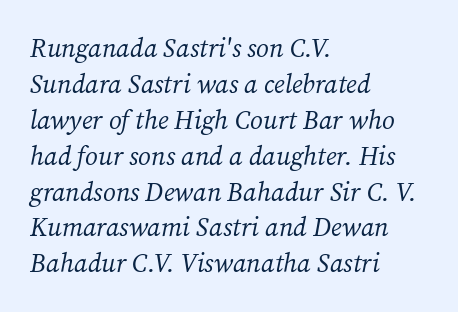
Q: Is the text bold? A: No.
Q: Is the text italic (slanted)? A: Yes, it leans right by about 12 degrees.
Q: Is the text underlined? A: No.
Q: How is the paragraph aligned? A: Left-aligned.
Q: Is the spacing between letters normal or unusually wide? A: Normal.
Q: Is the spacing between lines tight, normal or loose? A: Normal.
